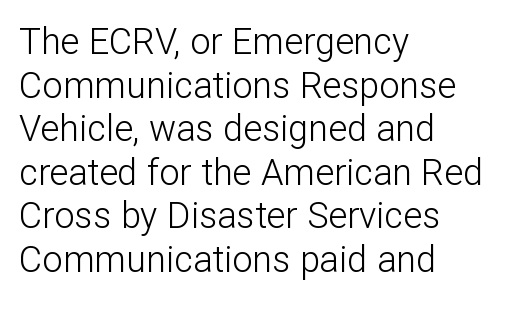
The image shows 36 px light sans-serif type, upright; set left-aligned, line spacing 1.21x, normal letter spacing, not underlined; low stroke contrast and a medium x-height.
